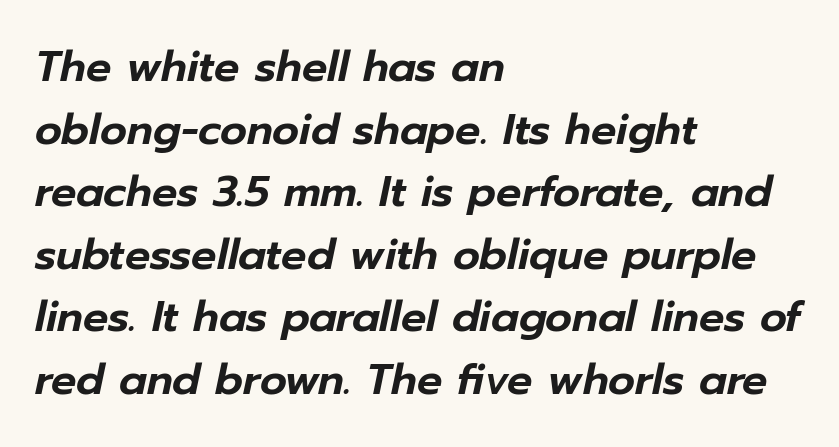
Q: Is the text italic (slanted)? A: Yes, it leans right by about 12 degrees.
Q: Is the text underlined? A: No.
Q: How is the paragraph aligned? A: Left-aligned.
Q: Is the spacing between letters normal or unusually wide? A: Normal.
Q: Is the spacing between lines tight, normal or loose? A: Normal.
Q: Width (condensed, normal, or wide)? A: Normal.
Q: Stroke contrast? A: Low.
Q: x-height? A: Medium.
Q: Monospaced? A: No.
